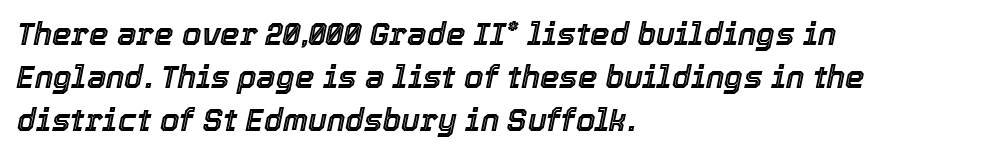
Q: Is the text italic (slanted)? A: Yes, it leans right by about 12 degrees.
Q: Is the text underlined? A: No.
Q: How is the paragraph aligned? A: Left-aligned.
Q: Is the spacing between letters normal or unusually wide? A: Normal.
Q: Is the spacing between lines tight, normal or loose? A: Normal.
Q: Width (condensed, normal, or wide)? A: Normal.
Q: x-height? A: Medium.
Q: Monospaced? A: No.
